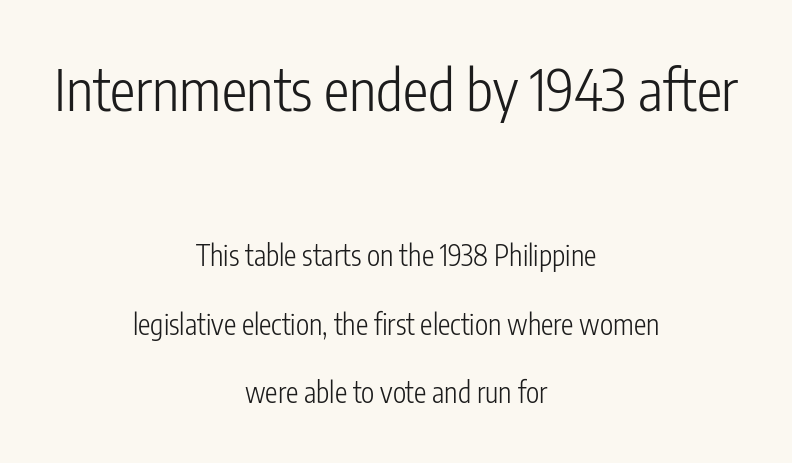
{"serif": "no", "italic": "no", "bold": "no", "weight": "light", "width": "condensed", "stroke_contrast": "low", "x_height": "medium", "monospaced": "no", "underline": "no", "align": "center", "line_spacing": "loose", "line_spacing_ratio": 2.45, "letter_spacing": "normal", "letter_spacing_em": 0.0, "larger_block": "first", "size_ratio": 2.04, "glyph_px": 57}
